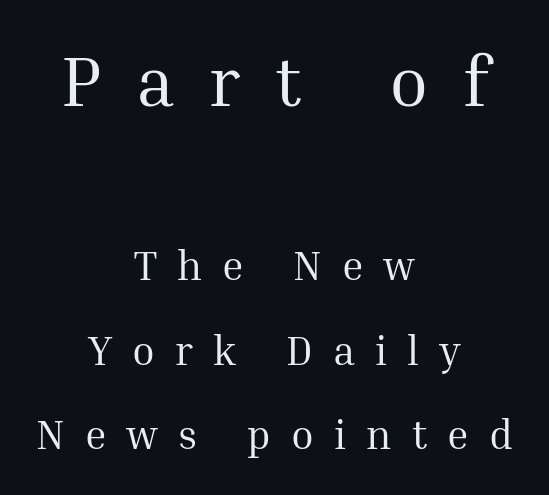
{"serif": "yes", "italic": "no", "bold": "no", "weight": "regular", "width": "normal", "stroke_contrast": "medium", "x_height": "medium", "monospaced": "no", "underline": "no", "align": "center", "line_spacing": "loose", "line_spacing_ratio": 2.06, "letter_spacing": "wide", "letter_spacing_em": 0.49, "larger_block": "first", "size_ratio": 1.73, "glyph_px": 71}
